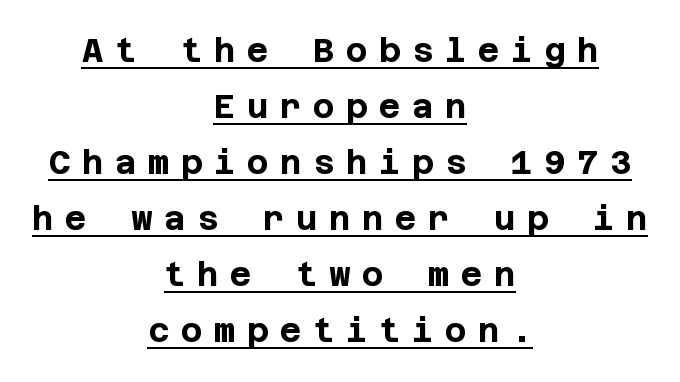
The typesetter chose a symmetrical, centered arrangement here. Each line of the rendering has a horizontal stroke beneath the glyphs. What stands out about the letter spacing? Its width — letters are far apart. The designer went with a sans here, leaving each stem footless.
